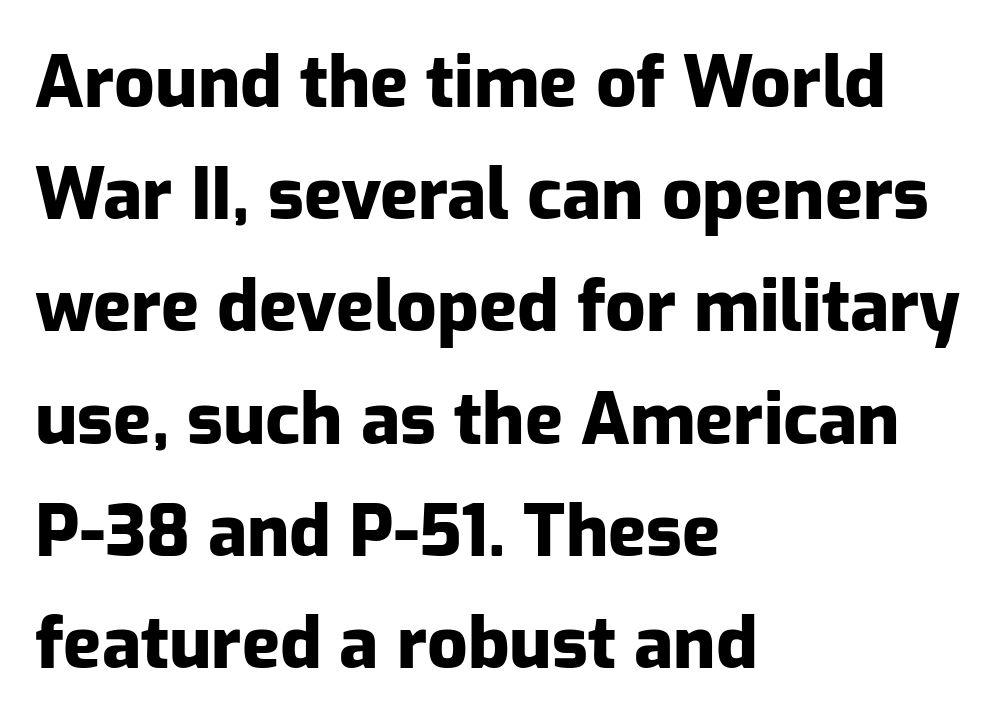
The image shows 71 px heavy sans-serif type, upright; set left-aligned, normal line spacing (1.58x), normal letter spacing, not underlined; low stroke contrast and a medium x-height.
